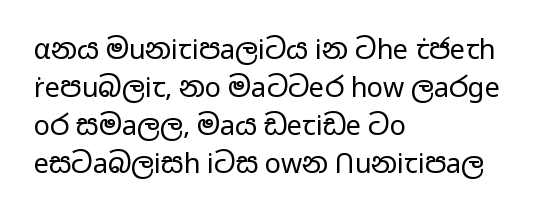
The designer left line spacing at the default. A classic flush-left, rag-right setting is used for this passage. The font sits on the lighter half of the weight spectrum, regular included. The letters stand straight up with perfectly vertical stems. No word sits above an underline.
